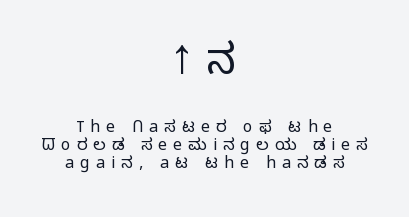
Descender tails drop into unmarked territory. Which chunk is bigger? The first one — the top block dwarfs the bottom. The letters advance in unequal steps, a hallmark of proportional type. Typeset on center — no edge is straight. The letterforms stand isolated, each surrounded by extra space. Compared with typical paragraphs, the rows here are closer together.
